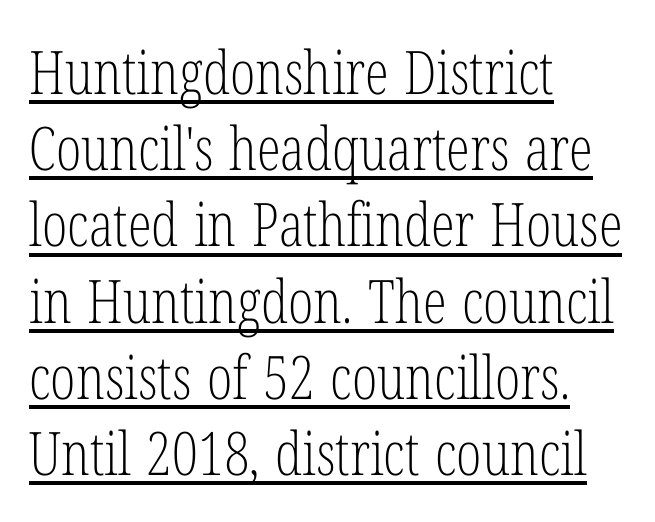
Q: Is the text bold? A: No.
Q: Is the text italic (slanted)? A: No, it is upright.
Q: Is the typeface a serif or a sans-serif typeface? A: Serif.
Q: Is the text underlined? A: Yes.
Q: How is the paragraph aligned? A: Left-aligned.
Q: Is the spacing between letters normal or unusually wide? A: Normal.
Q: Is the spacing between lines tight, normal or loose? A: Normal.
Q: Width (condensed, normal, or wide)? A: Condensed.
Q: Stroke contrast? A: Low.
Q: x-height? A: Medium.
Q: Monospaced? A: No.
